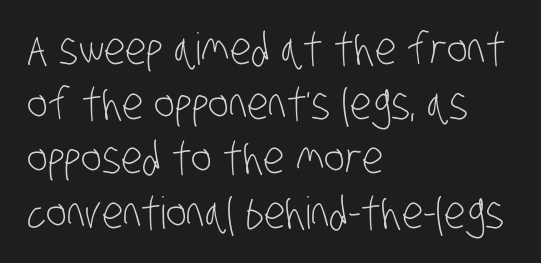
The image shows 44 px light, condensed sans-serif type; set left-aligned, line spacing 1.24x, normal letter spacing, not underlined; low stroke contrast and a large x-height.
